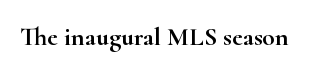
{"italic": "no", "underline": "no", "letter_spacing": "normal", "letter_spacing_em": 0.0, "glyph_px": 26}
